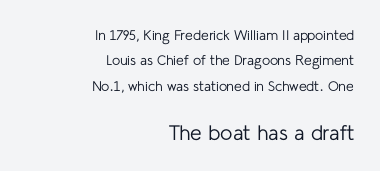
Q: Is the text bold? A: No.
Q: Is the text italic (slanted)? A: No, it is upright.
Q: Is the text underlined? A: No.
Q: How is the paragraph aligned? A: Right-aligned.
Q: Is the spacing between letters normal or unusually wide? A: Normal.
Q: Which block of text is set in a larger size, the first (top) or the second (bottom)? A: The second (bottom) one.
